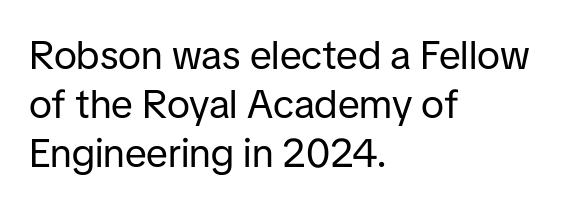
The image shows 40 px regular-weight sans-serif type, upright; set left-aligned, line spacing 1.23x, normal letter spacing, not underlined; low stroke contrast and a medium x-height.
